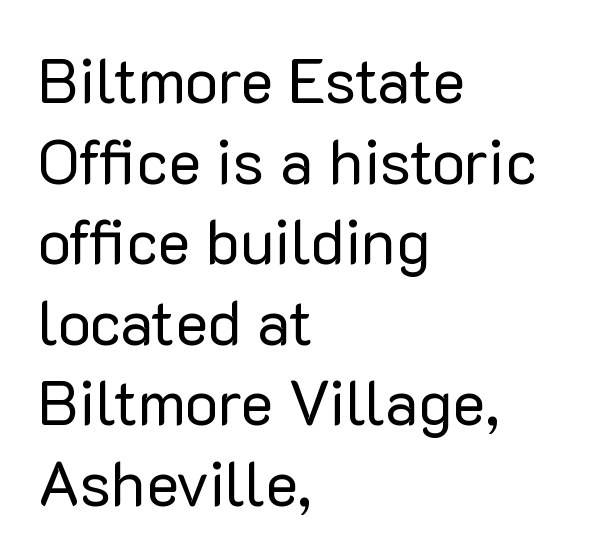
The lines are quadded left. It's the straight-up-and-down kind of type. The text was rendered using a sans face with plain stroke endings. Letters have the restrained weight of plain body copy at most.
